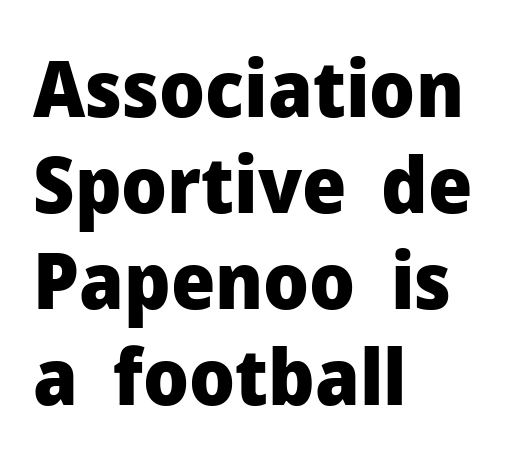
The image shows 78 px heavy sans-serif type, upright; set left-aligned, line spacing 1.23x, normal letter spacing, not underlined; low stroke contrast and a medium x-height.
